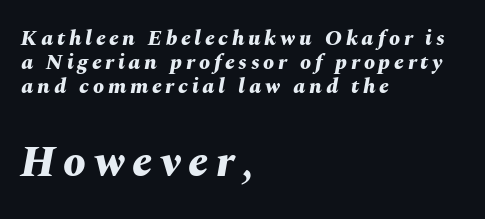
Q: Is the text bold? A: Yes.
Q: Is the text italic (slanted)? A: Yes, it leans right by about 10 degrees.
Q: Is the text underlined? A: No.
Q: How is the paragraph aligned? A: Left-aligned.
Q: Is the spacing between lines tight, normal or loose? A: Tight.
Q: Which block of text is set in a larger size, the first (top) or the second (bottom)? A: The second (bottom) one.
Q: Width (condensed, normal, or wide)? A: Normal.
Q: Stroke contrast? A: Medium.
Q: x-height? A: Medium.
Q: Monospaced? A: No.
